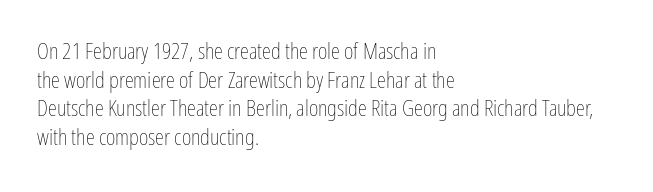
Q: Is the text bold? A: No.
Q: Is the text italic (slanted)? A: No, it is upright.
Q: Is the text underlined? A: No.
Q: How is the paragraph aligned? A: Left-aligned.
Q: Is the spacing between letters normal or unusually wide? A: Normal.
